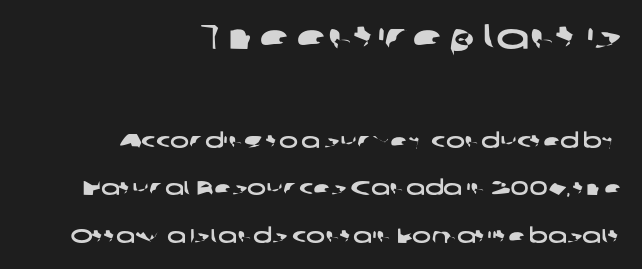
{"serif": "no", "width": "wide", "stroke_contrast": "low", "x_height": "medium", "monospaced": "no", "underline": "no", "align": "right", "line_spacing": "loose", "line_spacing_ratio": 2.37, "letter_spacing": "normal", "letter_spacing_em": 0.0, "larger_block": "first", "size_ratio": 1.75, "glyph_px": 35}
